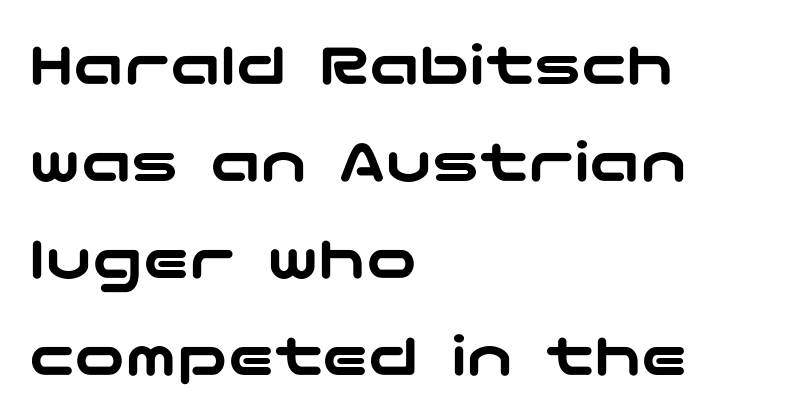
Line starts are locked; line ends wander. Anything drawn beneath the words? Only blank space. Students, note that the glyphs here touch the page at normal intervals. The space between consecutive lines is moderate. This is roman type, the default non-slanted kind.
